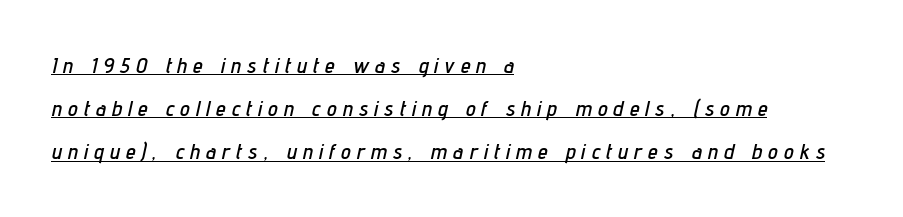
Regarding leading, the lines here are spaced well apart. These characters rest on top of a visible drawn line. The typesetter chose a ragged-right arrangement here. Quick note: italic.
